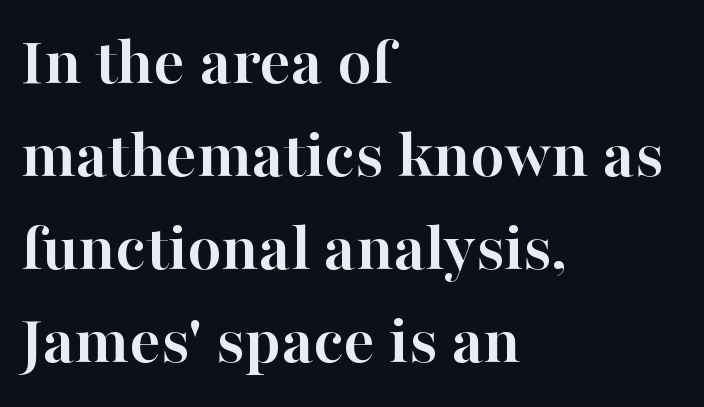
Q: Is the text bold? A: Yes.
Q: Is the text italic (slanted)? A: No, it is upright.
Q: Is the typeface a serif or a sans-serif typeface? A: Serif.
Q: Is the text underlined? A: No.
Q: How is the paragraph aligned? A: Left-aligned.
Q: Is the spacing between letters normal or unusually wide? A: Normal.
Q: Is the spacing between lines tight, normal or loose? A: Normal.
Q: Width (condensed, normal, or wide)? A: Normal.
Q: Stroke contrast? A: High.
Q: x-height? A: Medium.
Q: Monospaced? A: No.
